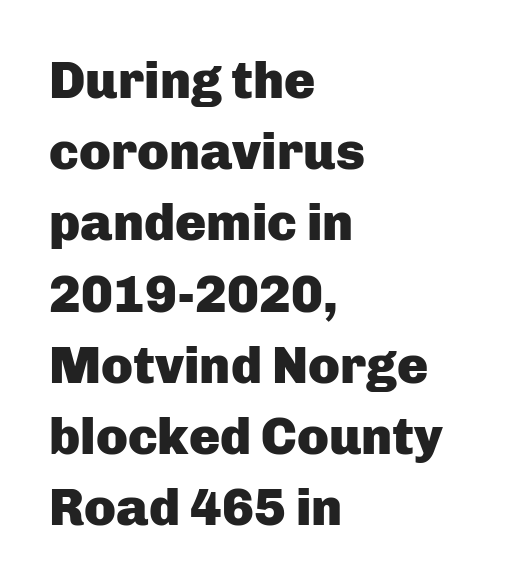
Think of a printed novel: that variable character pitch is what you see here. Short note: letters normally spaced. Decoration check: the copy has no underline. Each glyph is drawn with heavy, bold strokes. If you drew a ruler down the left edge, every line would touch it.
